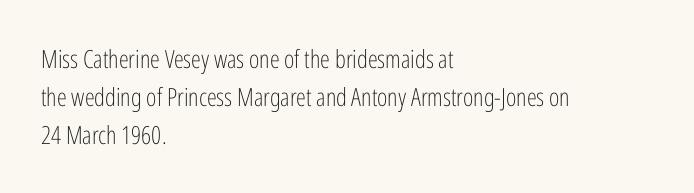
Q: Is the text bold? A: No.
Q: Is the text italic (slanted)? A: No, it is upright.
Q: Is the text underlined? A: No.
Q: How is the paragraph aligned? A: Left-aligned.
Q: Is the spacing between letters normal or unusually wide? A: Normal.
Q: Is the spacing between lines tight, normal or loose? A: Normal.
